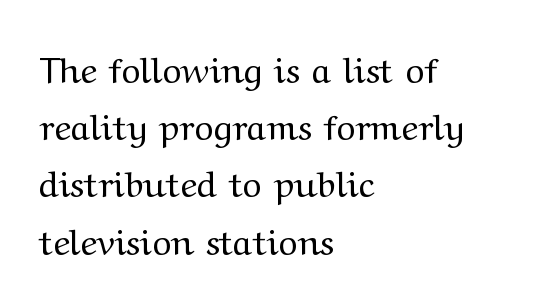
The face used here is proportionally spaced, like ordinary book or web type. The line texture is even and compact thanks to regular tracking. The passage shown is typeset with a serif family. A clean baseline with only descenders dipping below it.
